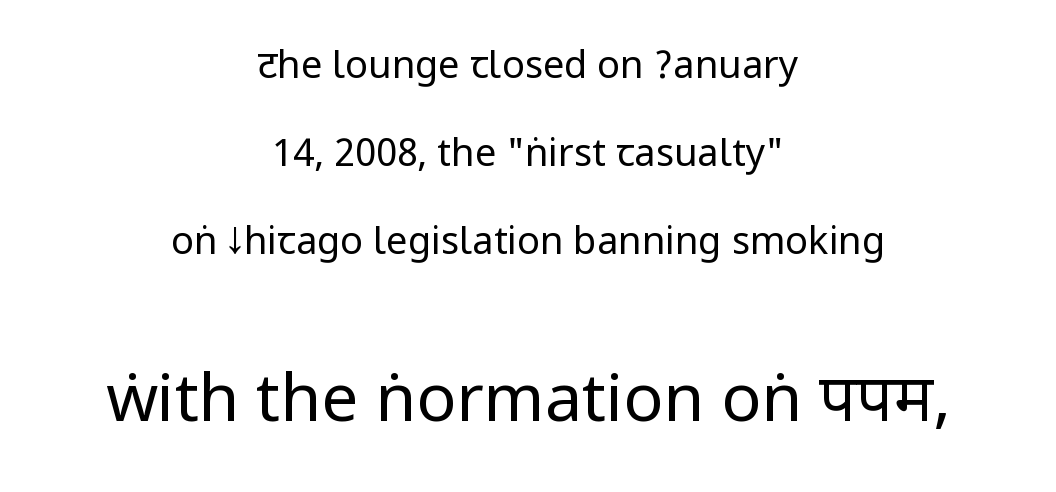
Students, observe: this is what heavily led, spacious text looks like. The lettering holds an erect, upright posture throughout. Compared with a typical body face, this is equally light or lighter still. The more generous point size was reserved for the lower chunk.
